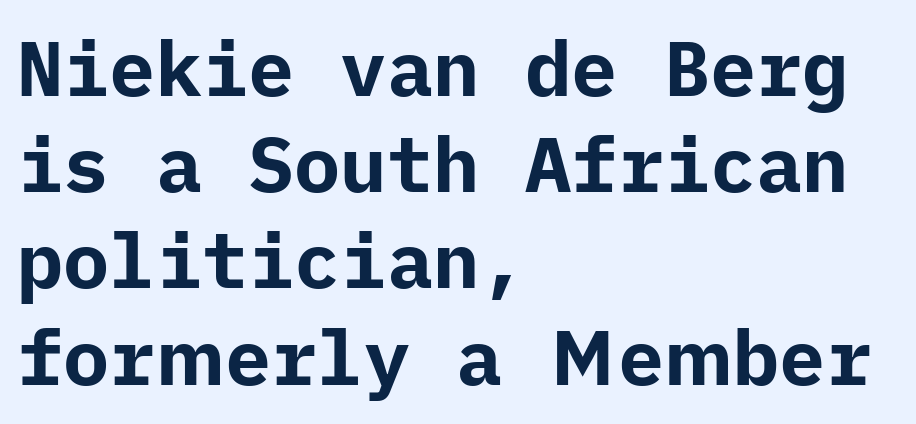
Tall strokes in this sample are plumb rather than angled. What weight is shown? A full bold with thick strokes. Horizontally, the lines are justified to the leading edge only. A typesetter would call this leading conventional body-copy spacing. No feet cap the strokes, marking this as sans-serif type. Short note: letters normally spaced.
